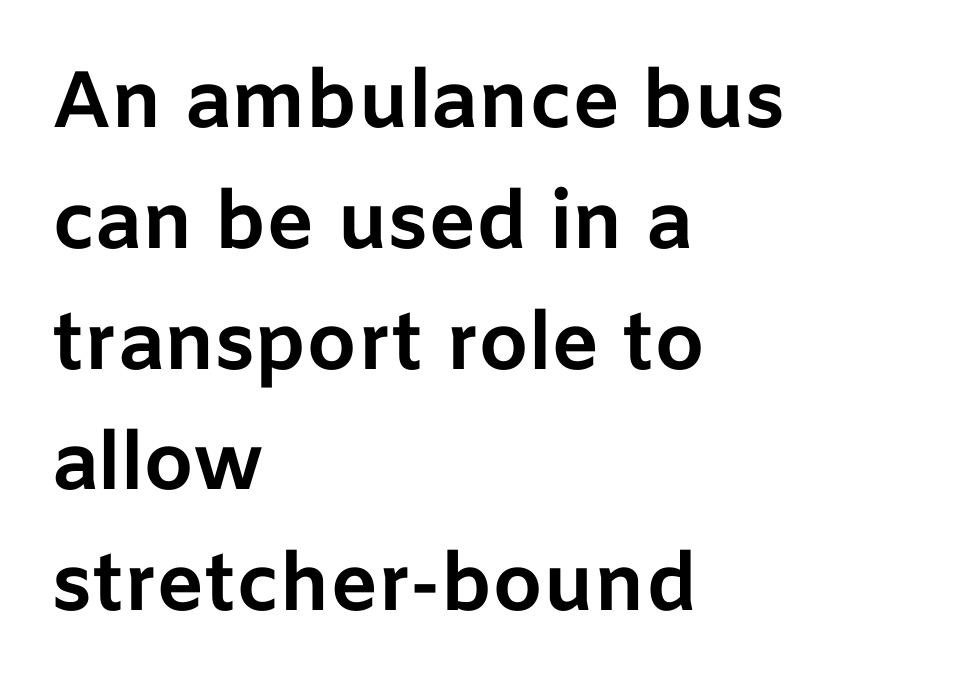
The image shows 80 px bold sans-serif type, upright; set left-aligned, normal line spacing (1.51x), normal letter spacing, not underlined; low stroke contrast and a medium x-height.
